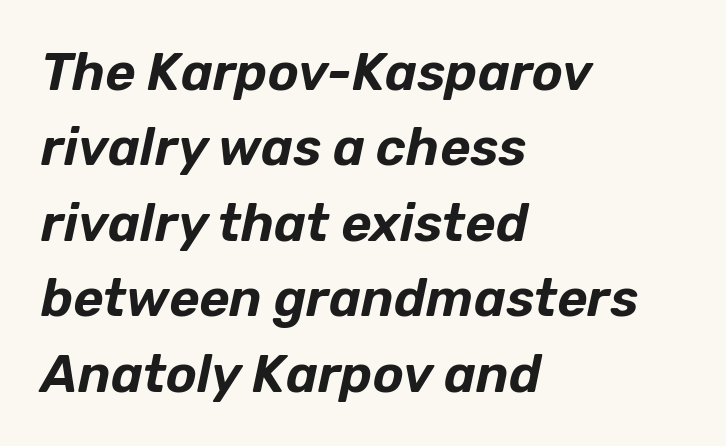
Q: Is the text italic (slanted)? A: Yes, it leans right by about 12 degrees.
Q: Is the text underlined? A: No.
Q: How is the paragraph aligned? A: Left-aligned.
Q: Is the spacing between letters normal or unusually wide? A: Normal.
Q: Is the spacing between lines tight, normal or loose? A: Normal.
Q: Width (condensed, normal, or wide)? A: Normal.
Q: Stroke contrast? A: Low.
Q: x-height? A: Medium.
Q: Monospaced? A: No.
